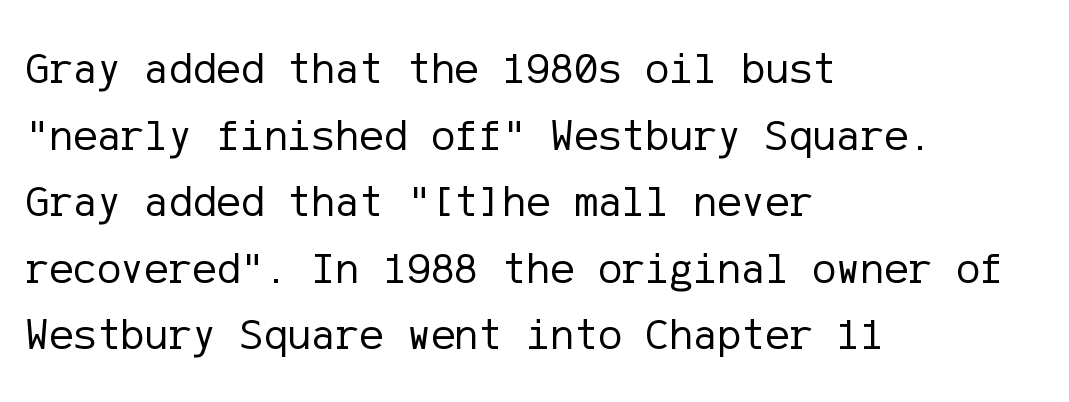
This is not heavy type; no bold has been used. This is the regular roman posture of the typeface. The lines in this sample share a left origin and differ only in where they stop. Does the leading feel generous? No, just average. A clean baseline with only descenders dipping below it. Default kerning and tracking; the words read as compact shapes.
